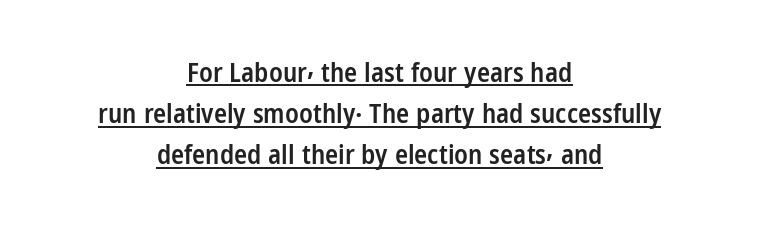
The image shows 27 px text type, upright; set centered, normal line spacing (1.52x), normal letter spacing, underlined.
